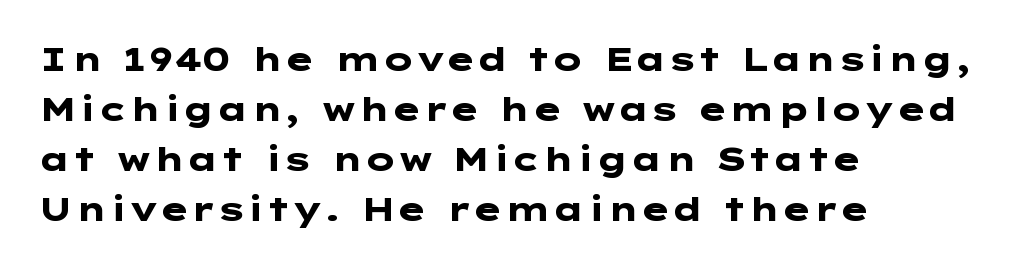
This sample is left-justified, so line endings fall wherever the words run out. The font family rendered here belongs to the sans-serif group. Every character sits straight up, as roman type does. Honestly, there is no underline to notice here at all.
